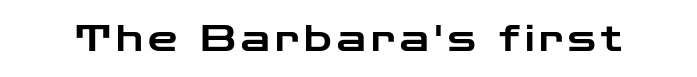
Q: Is the text italic (slanted)? A: No, it is upright.
Q: Is the typeface a serif or a sans-serif typeface? A: Sans-serif.
Q: Is the text underlined? A: No.
Q: Width (condensed, normal, or wide)? A: Wide.
Q: Stroke contrast? A: Low.
Q: x-height? A: Medium.
Q: Monospaced? A: No.
